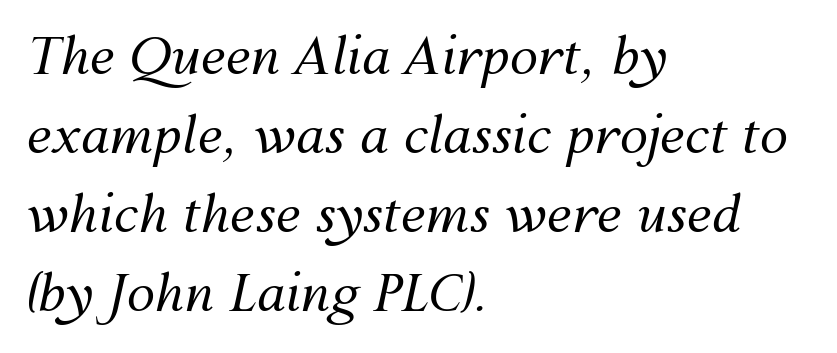
Q: Is the text bold? A: No.
Q: Is the text italic (slanted)? A: Yes, it leans right by about 12 degrees.
Q: Is the text underlined? A: No.
Q: How is the paragraph aligned? A: Left-aligned.
Q: Is the spacing between letters normal or unusually wide? A: Normal.
Q: Is the spacing between lines tight, normal or loose? A: Normal.
Q: Width (condensed, normal, or wide)? A: Normal.
Q: Stroke contrast? A: Medium.
Q: x-height? A: Medium.
Q: Monospaced? A: No.
